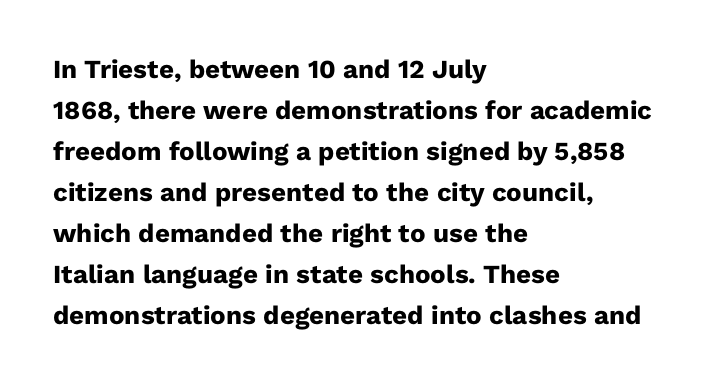
Standard letterfit; no display-style spreading of the glyphs. Compared with typical paragraphs, the rows here are spaced about the same. A bare baseline throughout the passage. Every stem runs plumb, perpendicular to the baseline. The typesetter chose a ragged-right arrangement here. The font is running at its bold setting.
